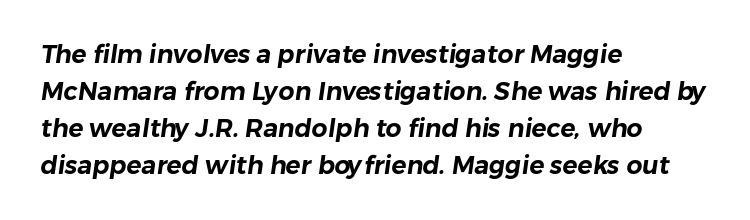
Q: Is the text underlined? A: No.
Q: How is the paragraph aligned? A: Left-aligned.
Q: Is the spacing between letters normal or unusually wide? A: Normal.
Q: Is the spacing between lines tight, normal or loose? A: Normal.
